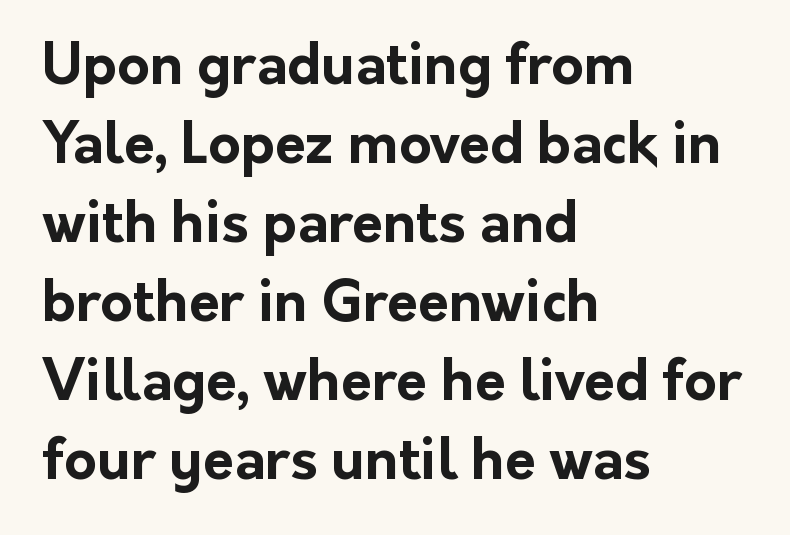
{"serif": "no", "italic": "no", "bold": "yes", "weight": "bold", "width": "normal", "stroke_contrast": "low", "x_height": "medium", "monospaced": "no", "underline": "no", "align": "left", "line_spacing": "normal", "line_spacing_ratio": 1.41, "letter_spacing": "normal", "letter_spacing_em": 0.0, "glyph_px": 56}
